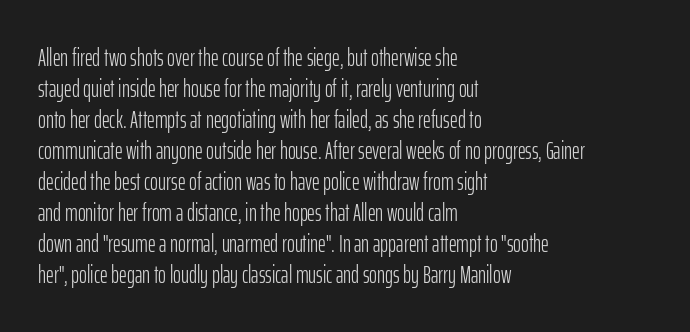
These lines keep a tight, regular rhythm from letter to letter. Notice how descenders clear the ascenders below comfortably — that's standard leading. These lines were composed using upright roman letters. One-word summary of the alignment: left. Nobody drew a line under any word here. The typesetting does not lean heavy: it is not bold.
